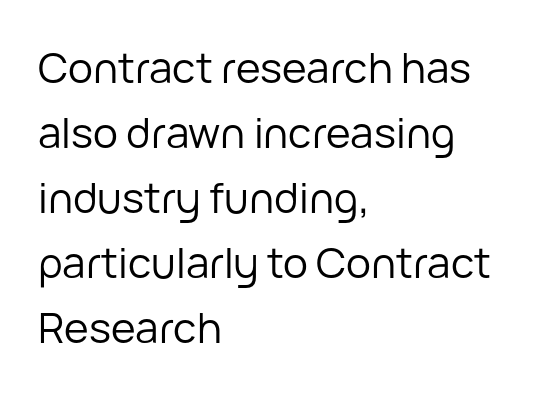
{"serif": "no", "italic": "no", "bold": "no", "weight": "regular", "width": "normal", "stroke_contrast": "low", "x_height": "medium", "monospaced": "no", "underline": "no", "align": "left", "line_spacing": "normal", "line_spacing_ratio": 1.55, "letter_spacing": "normal", "letter_spacing_em": 0.0, "glyph_px": 42}
